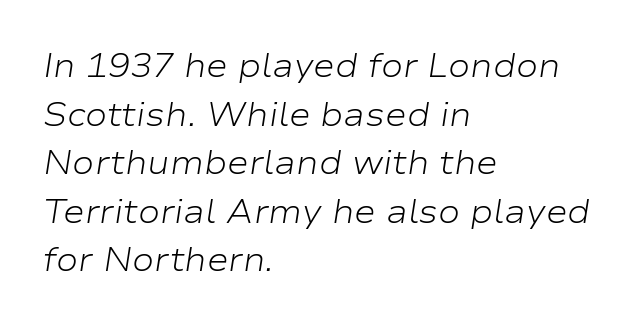
{"italic": "yes", "lean": "right", "slant_degrees": 9, "bold": "no", "weight": "light", "width": "wide", "stroke_contrast": "low", "x_height": "medium", "monospaced": "no", "underline": "no", "align": "left", "line_spacing": "normal", "line_spacing_ratio": 1.47, "letter_spacing": "normal", "letter_spacing_em": 0.0, "glyph_px": 33}
